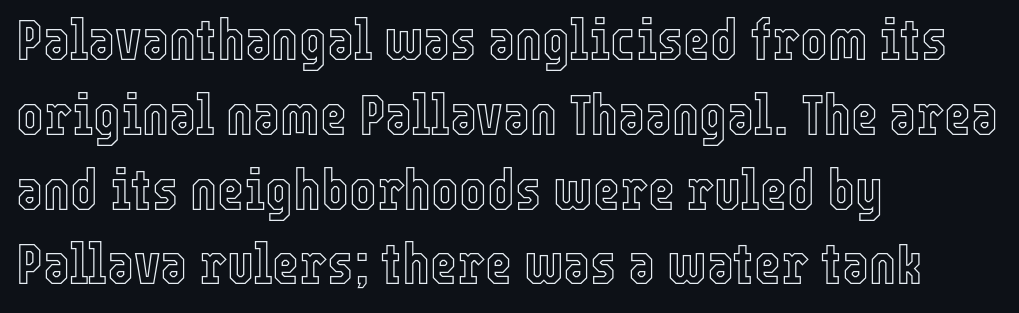
Proportional: the letters do not fall into vertical columns. Nothing unusual about the tracking: characters are spaced as the font intends. Horizontally, the lines are justified to the leading edge only. The block of text has a typical density, with ordinary space between rows. Underlining? Definitely not there. This is the regular roman posture of the typeface.
